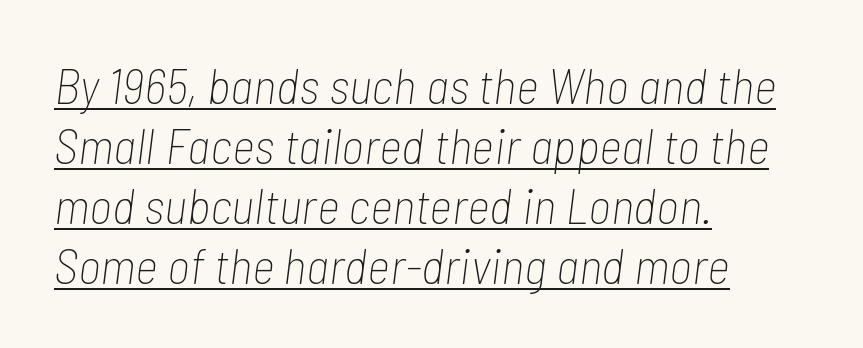
Check the space under the baseline: a stroke is drawn there. This sample uses an oblique cut, with every glyph tilted off the vertical. The font is comparable to plain body text, perhaps lighter. The face used here is proportionally spaced, like ordinary book or web type.
